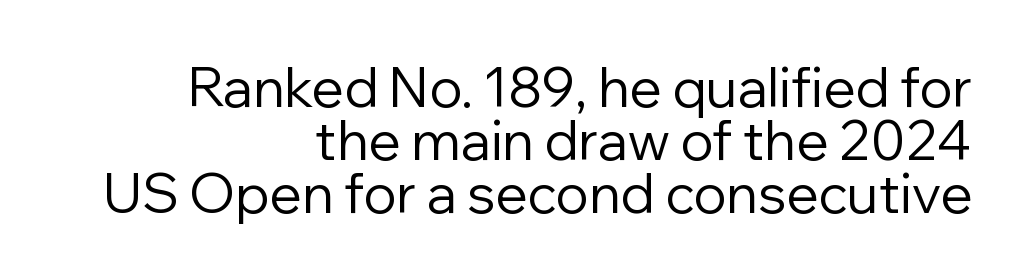
The image shows 54 px regular-weight sans-serif type, upright; set right-aligned, tight line spacing (0.98x), normal letter spacing, not underlined; low stroke contrast and a medium x-height.
